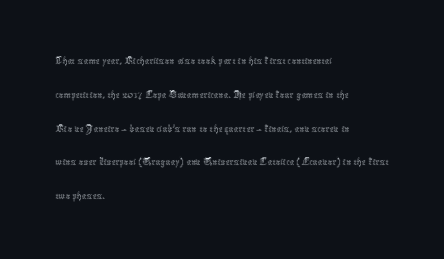
Just letters on the line, the space beneath them empty. Evenly set lines give the paragraph a standard silhouette. Heft: none added — not bold. Notice how the passage keeps a crisp vertical edge on the left only. No extra tracking has been applied to these lines. A roman cut, with each character standing at attention.
